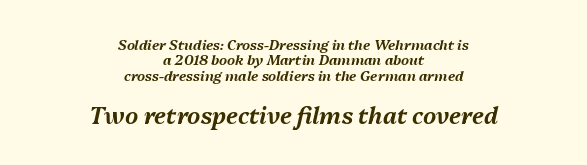
Q: Is the text italic (slanted)? A: Yes, it leans right by about 13 degrees.
Q: Is the text underlined? A: No.
Q: How is the paragraph aligned? A: Centered.
Q: Is the spacing between letters normal or unusually wide? A: Normal.
Q: Is the spacing between lines tight, normal or loose? A: Tight.
Q: Which block of text is set in a larger size, the first (top) or the second (bottom)? A: The second (bottom) one.
